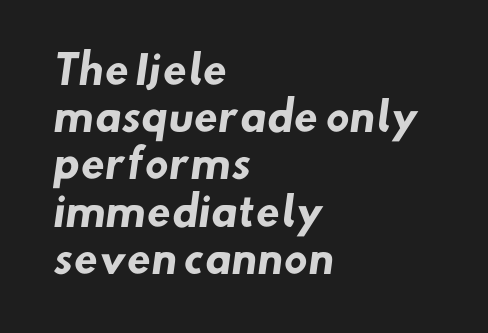
The image shows 39 px heavy sans-serif type; set left-aligned, line spacing 1.21x, normal letter spacing, not underlined; low stroke contrast and a small x-height.
